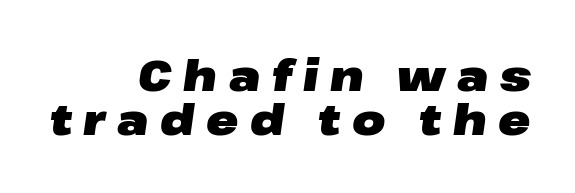
The image shows 43 px heavy, wide type, italic (leaning right); set right-aligned, tight line spacing (1.03x), unusually wide letter spacing (+0.27 em), not underlined; low stroke contrast and a medium x-height.
